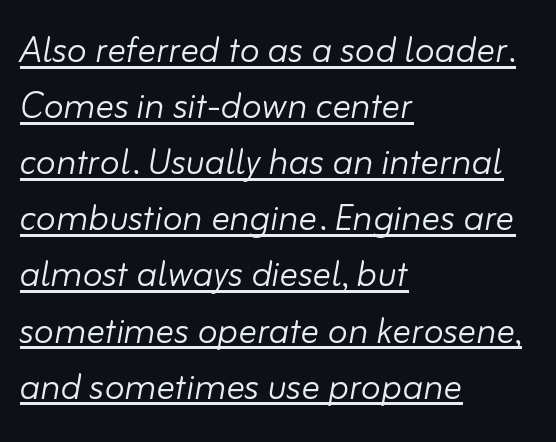
Q: Is the text bold? A: No.
Q: Is the text italic (slanted)? A: Yes, it leans right by about 10 degrees.
Q: Is the text underlined? A: Yes.
Q: How is the paragraph aligned? A: Left-aligned.
Q: Is the spacing between letters normal or unusually wide? A: Normal.
Q: Width (condensed, normal, or wide)? A: Normal.
Q: Stroke contrast? A: Low.
Q: x-height? A: Small.
Q: Monospaced? A: No.
